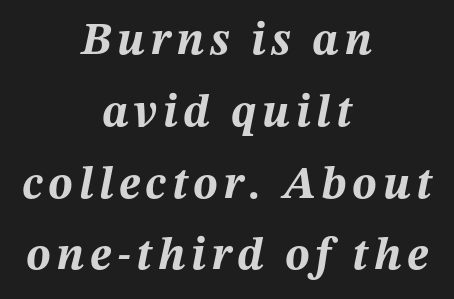
Layout note: lines centered. Emphasis-style slanted type is in use. Vertical spacing — default. Bare-footed words on every line. Weight check: bold — yes, fully.
